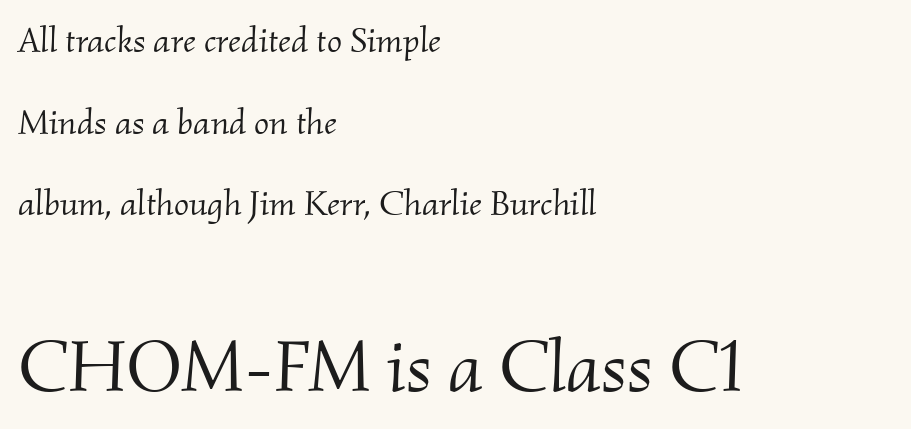
{"serif": "yes", "italic": "yes", "lean": "right", "slant_degrees": 2, "bold": "no", "weight": "light", "width": "normal", "stroke_contrast": "medium", "x_height": "small", "monospaced": "no", "underline": "no", "align": "left", "line_spacing": "loose", "line_spacing_ratio": 2.27, "letter_spacing": "normal", "letter_spacing_em": 0.0, "larger_block": "second", "size_ratio": 2.03, "glyph_px": 73}
